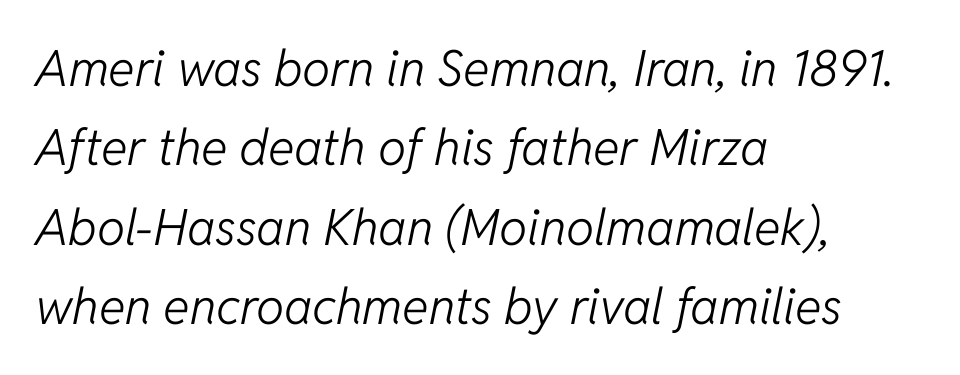
{"italic": "yes", "lean": "right", "slant_degrees": 11, "bold": "no", "weight": "light", "width": "normal", "stroke_contrast": "low", "x_height": "medium", "monospaced": "no", "underline": "no", "align": "left", "line_spacing": "normal", "line_spacing_ratio": 1.59, "letter_spacing": "normal", "letter_spacing_em": 0.0, "glyph_px": 50}
